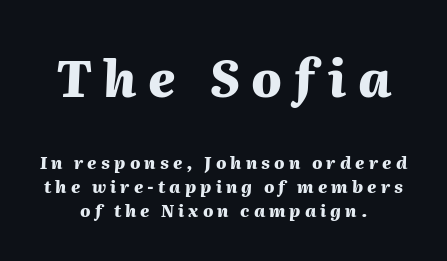
Here the glyphs are tracked loosely, breaking word shapes into spaced letters. Beneath every word, the page is bare. Line starts and ends both wander, symmetrically. You can tell it's italic because the verticals aren't actually vertical.
